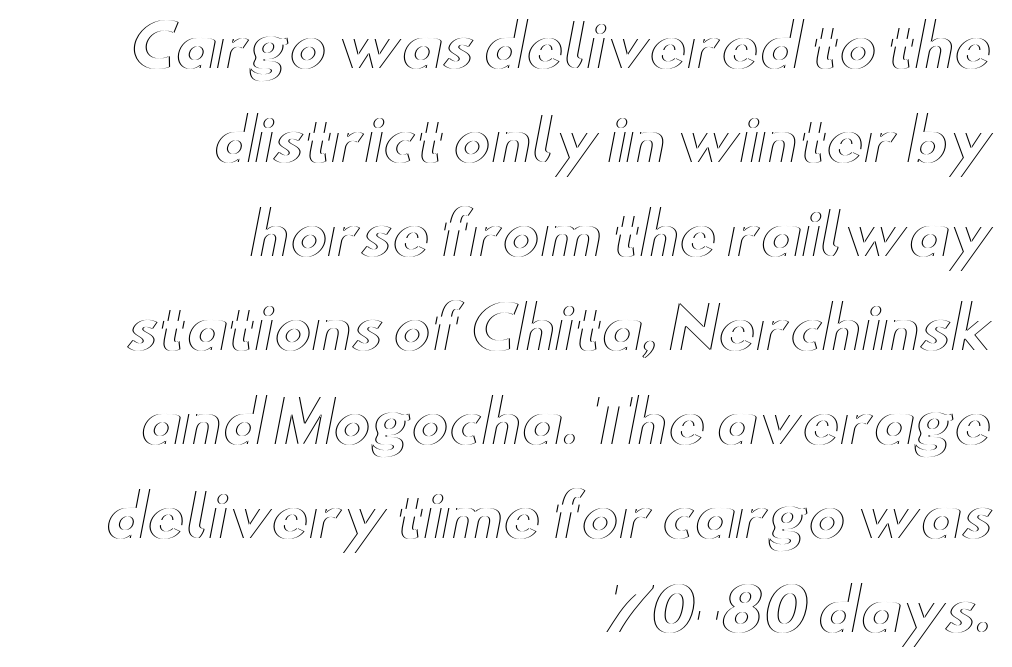
Notice how the passage keeps a crisp vertical edge on the right only. These lines sit exactly where default settings would place them. Between one letter and the next there's only the usual sliver of space. This sample has the flowing, uneven cadence of proportional lettering.
